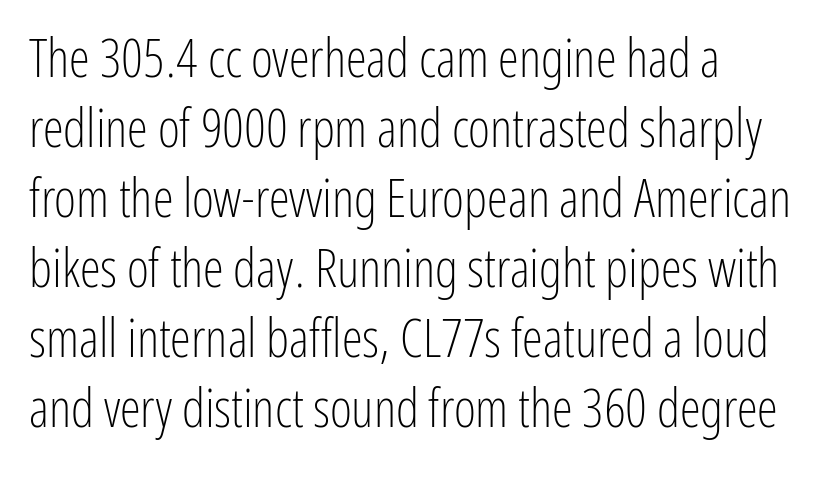
The typeface has the unassuming heft of standard copy or less. The letters advance in unequal steps, a hallmark of proportional type. The rag falls on the right side of this text block. This sample keeps an unexceptional amount of space between lines. Here the glyphs are tracked normally, forming tight word shapes. The font family rendered here belongs to the sans-serif group.
